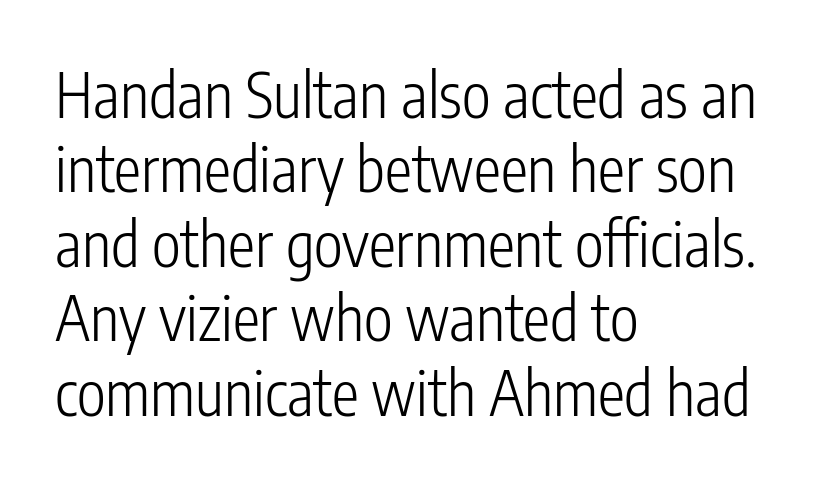
{"serif": "no", "italic": "no", "bold": "no", "weight": "light", "width": "condensed", "stroke_contrast": "low", "x_height": "medium", "monospaced": "no", "underline": "no", "align": "left", "line_spacing_ratio": 1.22, "letter_spacing": "normal", "letter_spacing_em": 0.0, "glyph_px": 61}
